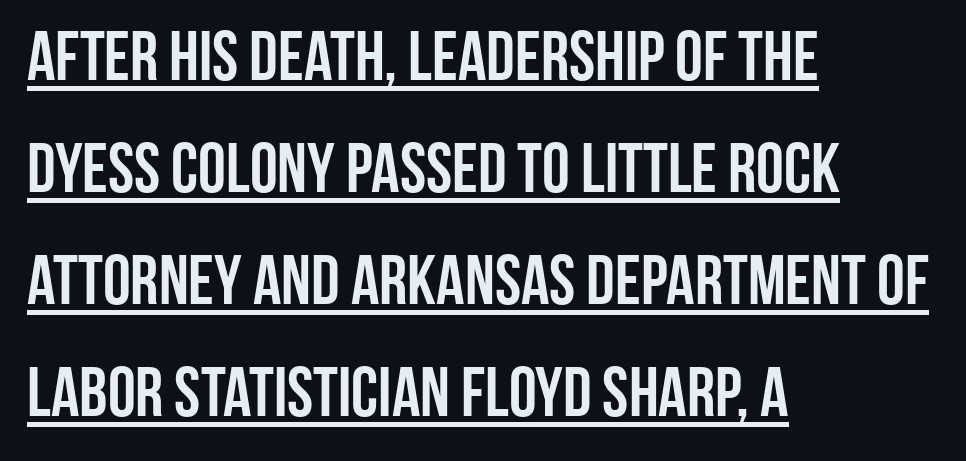
The image shows 70 px condensed sans-serif type, upright; set left-aligned, normal line spacing (1.6x), normal letter spacing, underlined; low stroke contrast and a large x-height.
